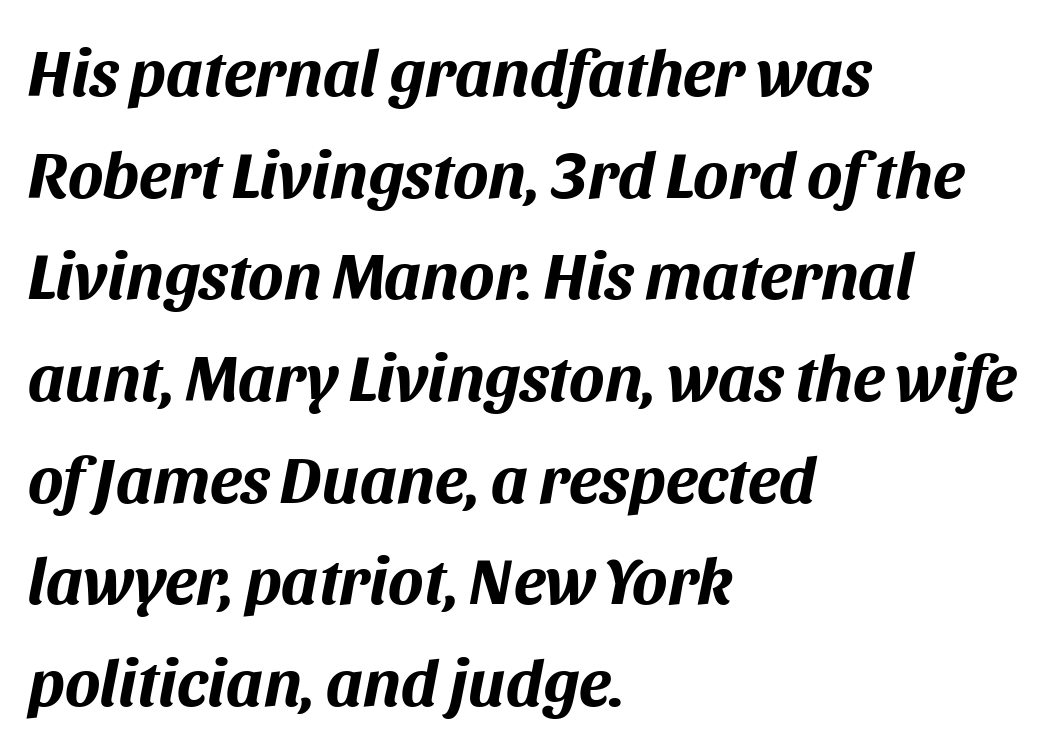
The image shows 66 px bold type, italic (leaning right); set left-aligned, normal line spacing (1.54x), normal letter spacing, not underlined; medium stroke contrast and a large x-height.
